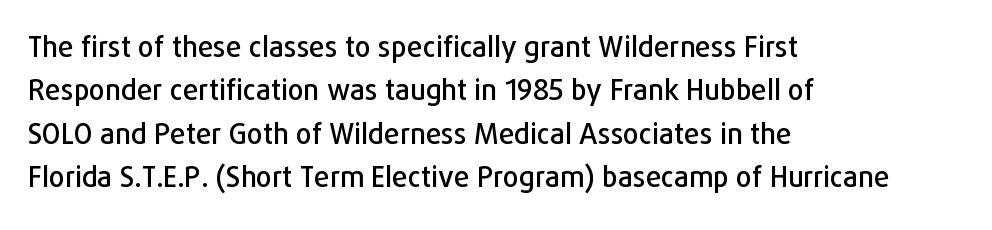
The image shows 28 px sans-serif type, upright; set left-aligned, normal line spacing (1.55x), normal letter spacing, not underlined; low stroke contrast and a medium x-height.
